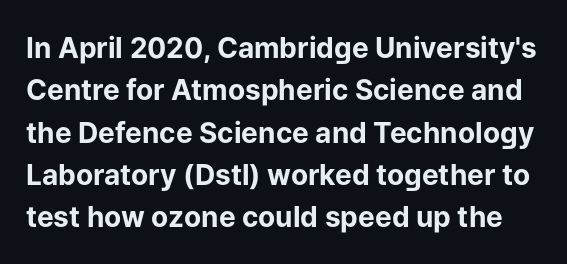
Q: Is the text bold? A: Yes.
Q: Is the text italic (slanted)? A: No, it is upright.
Q: Is the typeface a serif or a sans-serif typeface? A: Sans-serif.
Q: Is the text underlined? A: No.
Q: Is the spacing between letters normal or unusually wide? A: Normal.
Q: Is the spacing between lines tight, normal or loose? A: Normal.
Q: Width (condensed, normal, or wide)? A: Normal.
Q: Stroke contrast? A: Low.
Q: x-height? A: Medium.
Q: Monospaced? A: No.
